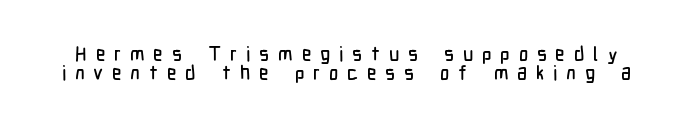
Q: Is the text italic (slanted)? A: No, it is upright.
Q: Is the text underlined? A: No.
Q: Is the spacing between letters normal or unusually wide? A: Unusually wide.
Q: Is the spacing between lines tight, normal or loose? A: Tight.
